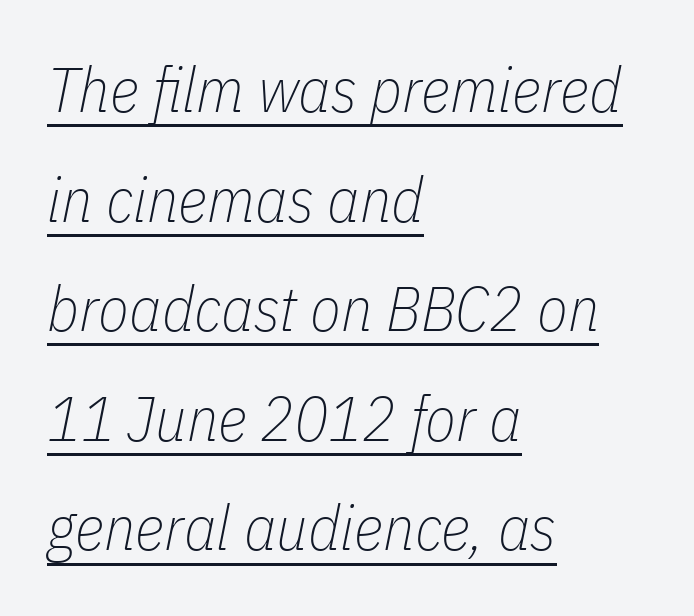
{"italic": "yes", "lean": "right", "slant_degrees": 11, "bold": "no", "weight": "thin", "width": "condensed", "stroke_contrast": "low", "x_height": "medium", "monospaced": "no", "underline": "yes", "align": "left", "line_spacing_ratio": 1.74, "letter_spacing": "normal", "letter_spacing_em": 0.0, "glyph_px": 63}
